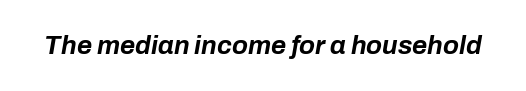
The baseline area is clear. The face used here has a pronounced slope to its letters. The face used here has the dense, thick strokes of a bold. Between one letter and the next there's only the usual sliver of space.
